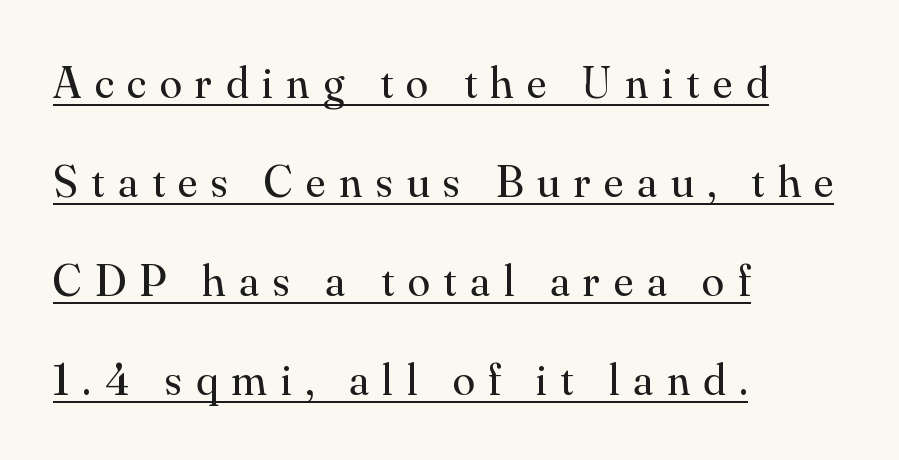
The image shows 45 px regular-weight serif type, upright; set left-aligned, loose line spacing (2.2x), unusually wide letter spacing (+0.31 em), underlined; medium stroke contrast and a small x-height.
